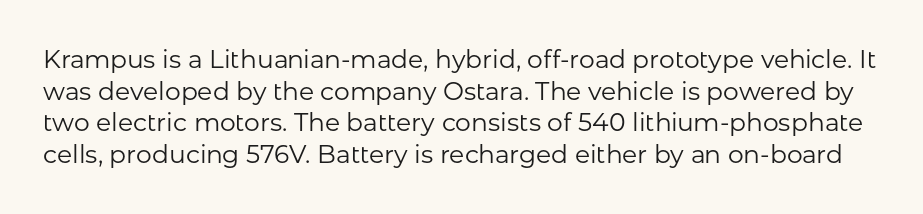
On a weight scale, this lands at 450 or below. The leading is moderate, giving the passage an even texture. Characters remain perfectly vertical along every line. The passage shown is not underscored anywhere. You could call the tracking neutral — neither tight nor loose.
